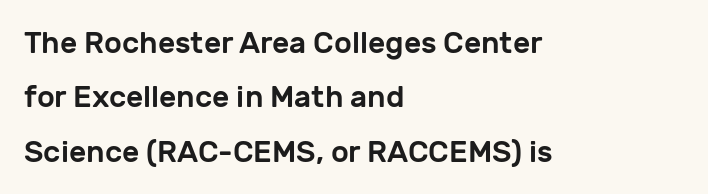
Letters rest on an invisible, unmarked baseline. Looks like regular typesetting: each glyph gets only the width it needs. Rendered with straight, roman letterforms. What stands out about the letter spacing? Nothing — it is the standard amount. These lines are composed in type without serifs. Every row of glyphs begins at an identical x-position on the left.
